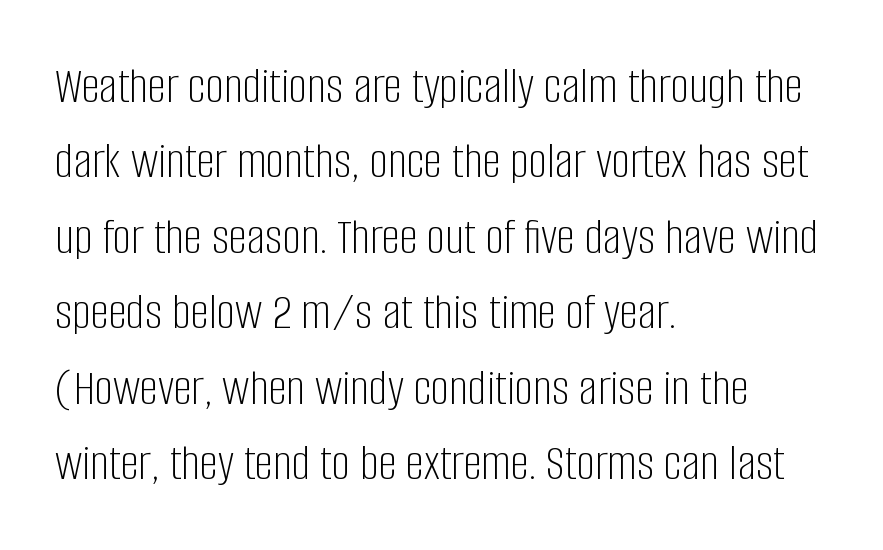
Unlike a traditional serif, this face leaves its strokes unadorned. Unlike italic type, these characters show no tilt at all. These lines keep a tight, regular rhythm from letter to letter. The lines in this sample share a left origin and differ only in where they stop. The letters advance in unequal steps, a hallmark of proportional type. The rows are spaced the way most documents space them.
